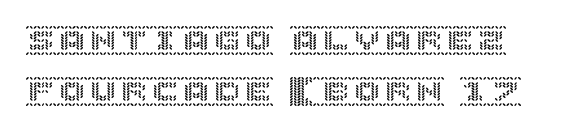
Any mark beneath the type? The region is blank. Each word holds together tightly as a unit, with standard inter-letter gaps. Upright lettering throughout. Reading down the column, the eye jumps a familiar distance to each next line.
